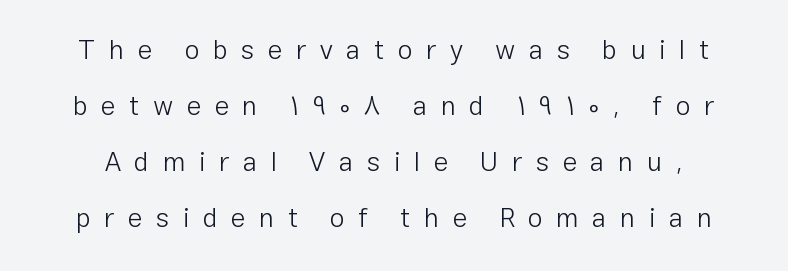
The typesetting does not lean heavy: it is not bold. This is the regular roman posture of the typeface. The space between consecutive lines is lavish. The words here are not underlined. Each word looks stretched out because of the extra space between its letters.
